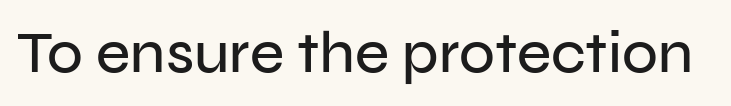
Q: Is the text italic (slanted)? A: No, it is upright.
Q: Is the typeface a serif or a sans-serif typeface? A: Sans-serif.
Q: Is the text underlined? A: No.
Q: Is the spacing between letters normal or unusually wide? A: Normal.
Q: Width (condensed, normal, or wide)? A: Normal.
Q: Stroke contrast? A: Low.
Q: x-height? A: Medium.
Q: Monospaced? A: No.
